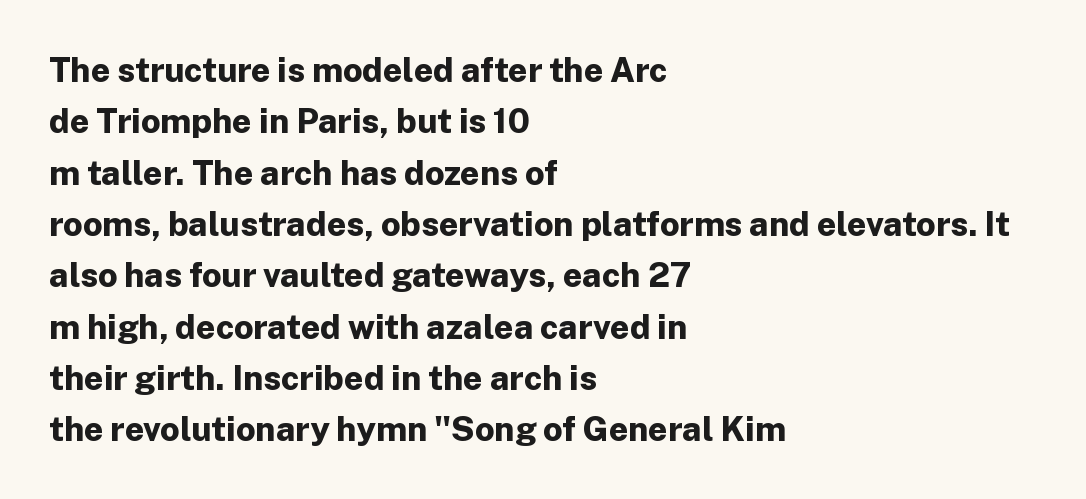
Q: Is the text bold? A: Yes.
Q: Is the text italic (slanted)? A: No, it is upright.
Q: Is the typeface a serif or a sans-serif typeface? A: Sans-serif.
Q: Is the text underlined? A: No.
Q: How is the paragraph aligned? A: Left-aligned.
Q: Is the spacing between letters normal or unusually wide? A: Normal.
Q: Is the spacing between lines tight, normal or loose? A: Normal.
Q: Width (condensed, normal, or wide)? A: Normal.
Q: Stroke contrast? A: Low.
Q: x-height? A: Medium.
Q: Monospaced? A: No.
